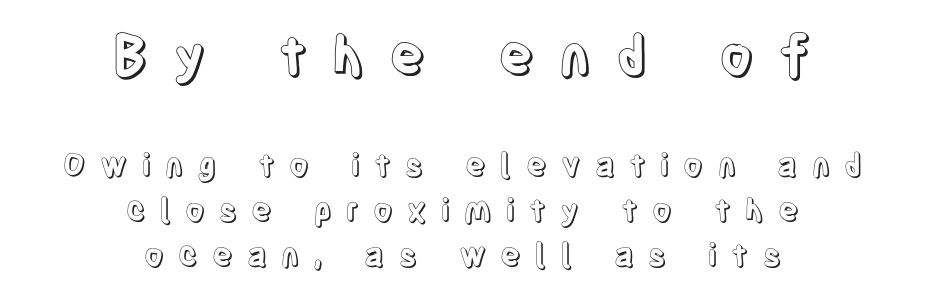
Q: Is the text italic (slanted)? A: No, it is upright.
Q: Is the text underlined? A: No.
Q: How is the paragraph aligned? A: Centered.
Q: Is the spacing between letters normal or unusually wide? A: Unusually wide.
Q: Is the spacing between lines tight, normal or loose? A: Normal.
Q: Which block of text is set in a larger size, the first (top) or the second (bottom)? A: The first (top) one.
Q: Width (condensed, normal, or wide)? A: Condensed.
Q: x-height? A: Large.
Q: Monospaced? A: No.
